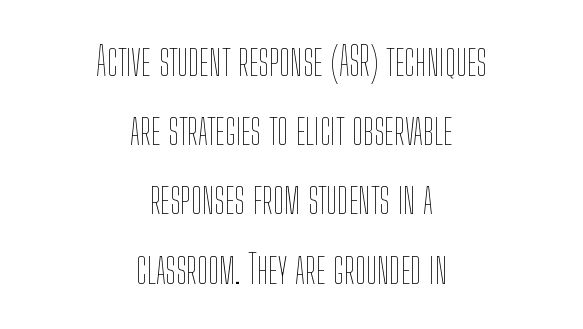
Notice how the passage keeps no hard edge, just a central spine. Each word holds together tightly as a unit, with standard inter-letter gaps. The letters stand straight up with perfectly vertical stems. The face used here is proportionally spaced, like ordinary book or web type. These glyphs show unthickened strokes, regular width or finer. Descenders are the only things crossing below the line.
